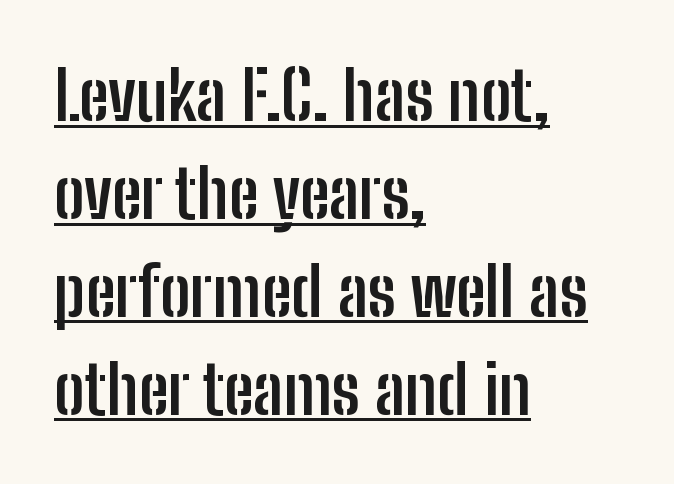
Q: Is the text bold? A: Yes.
Q: Is the text italic (slanted)? A: No, it is upright.
Q: Is the typeface a serif or a sans-serif typeface? A: Sans-serif.
Q: Is the text underlined? A: Yes.
Q: How is the paragraph aligned? A: Left-aligned.
Q: Is the spacing between letters normal or unusually wide? A: Normal.
Q: Is the spacing between lines tight, normal or loose? A: Normal.
Q: Width (condensed, normal, or wide)? A: Condensed.
Q: Stroke contrast? A: Low.
Q: x-height? A: Medium.
Q: Monospaced? A: No.
